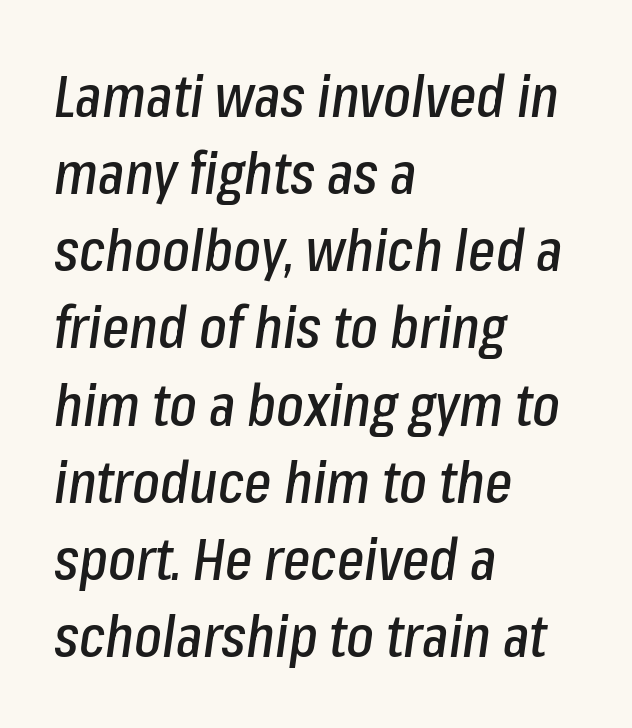
{"italic": "yes", "lean": "right", "slant_degrees": 8, "width": "condensed", "stroke_contrast": "low", "x_height": "medium", "monospaced": "no", "underline": "no", "align": "left", "line_spacing": "normal", "line_spacing_ratio": 1.33, "letter_spacing": "normal", "letter_spacing_em": 0.0, "glyph_px": 58}
